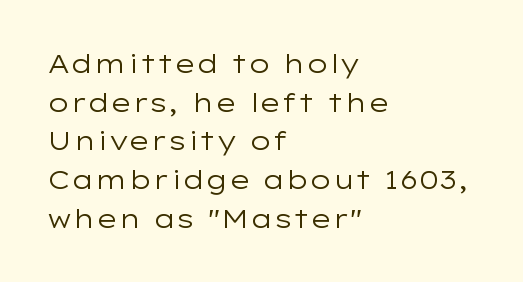
Posture: vertical. The weight tops out at a normal text grade. Words appear dense and cohesive because spacing is normal. If you drew a ruler down the left edge, every line would touch it. Line spacing here is normal. Underline: absent.
